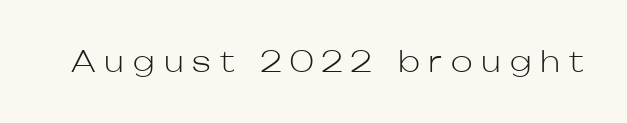
The words here are not underlined. Words appear elongated and porous because spacing is wide. Grotesque or geometric, the face here clearly has no serifs. The letters advance in unequal steps, a hallmark of proportional type. Letters have the restrained weight of plain body copy at most. Quick note: not italic, upright.
